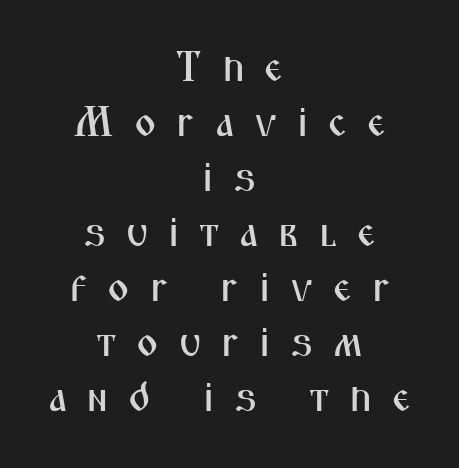
The image shows 42 px condensed sans-serif type, upright; set centered, normal line spacing (1.31x), unusually wide letter spacing (+0.47 em), not underlined; medium stroke contrast and a medium x-height.
